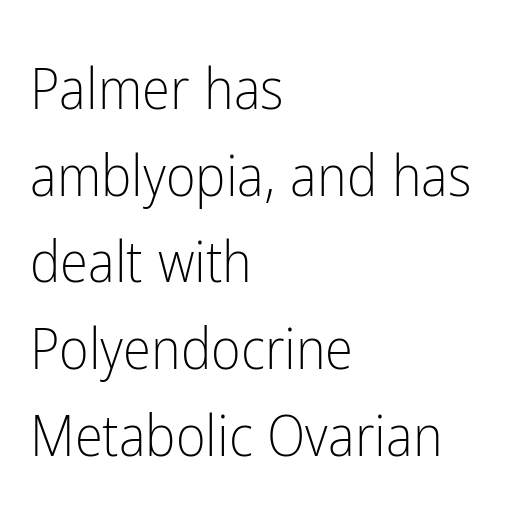
The image shows 57 px light, condensed sans-serif type, upright; set left-aligned, normal line spacing (1.52x), normal letter spacing, not underlined; low stroke contrast and a medium x-height.
